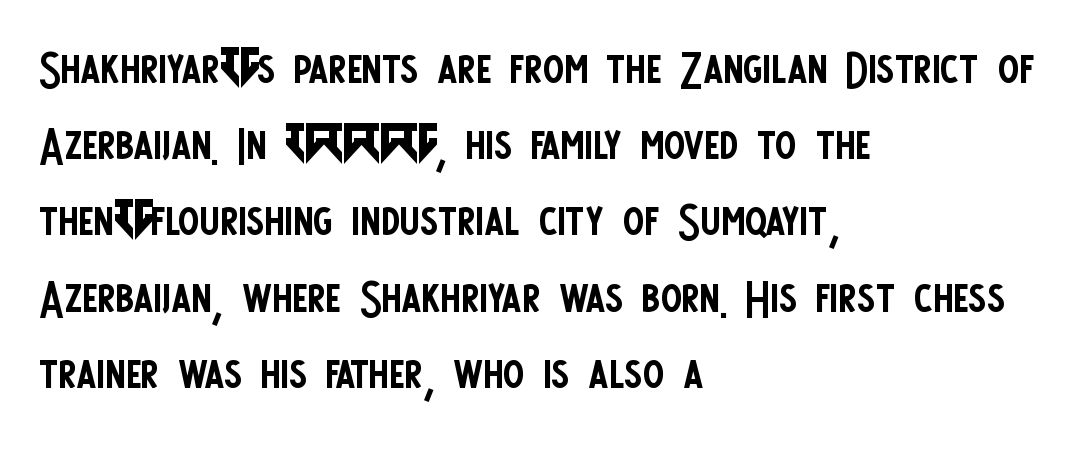
The image shows 63 px regular-weight, condensed sans-serif type, upright; set left-aligned, line spacing 1.21x, normal letter spacing, not underlined; low stroke contrast and a large x-height.
